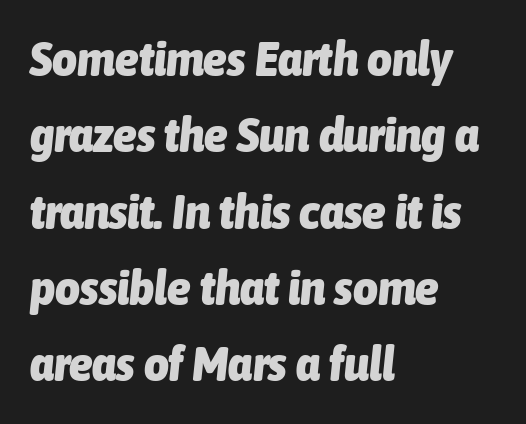
Note the varied advance widths — an 'i' is clearly narrower than an 'm'. Stroke thickness is high; the sample reads as a true bold. The paragraph has a hard left edge and a soft right edge. You could call the tracking neutral — neither tight nor loose.
